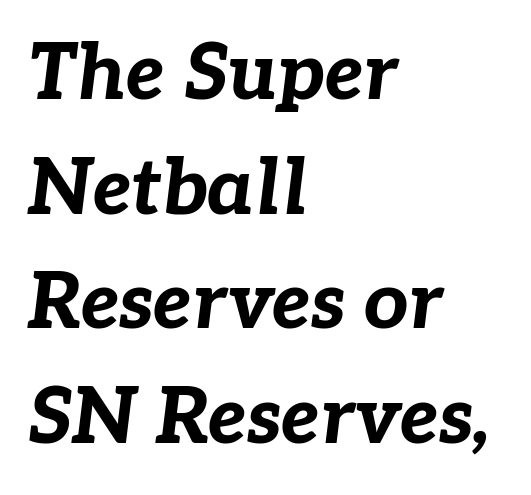
Q: Is the text bold? A: Yes.
Q: Is the text italic (slanted)? A: Yes, it leans right by about 7 degrees.
Q: Is the text underlined? A: No.
Q: How is the paragraph aligned? A: Left-aligned.
Q: Is the spacing between letters normal or unusually wide? A: Normal.
Q: Is the spacing between lines tight, normal or loose? A: Normal.
Q: Width (condensed, normal, or wide)? A: Normal.
Q: Stroke contrast? A: Low.
Q: x-height? A: Medium.
Q: Monospaced? A: No.
